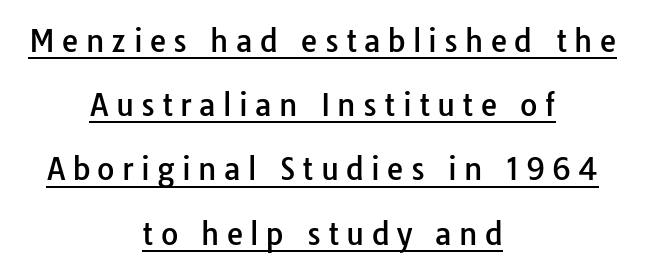
Q: Is the text italic (slanted)? A: No, it is upright.
Q: Is the typeface a serif or a sans-serif typeface? A: Sans-serif.
Q: Is the text underlined? A: Yes.
Q: How is the paragraph aligned? A: Centered.
Q: Is the spacing between letters normal or unusually wide? A: Unusually wide.
Q: Is the spacing between lines tight, normal or loose? A: Loose.
Q: Width (condensed, normal, or wide)? A: Normal.
Q: Stroke contrast? A: Low.
Q: x-height? A: Medium.
Q: Monospaced? A: No.
